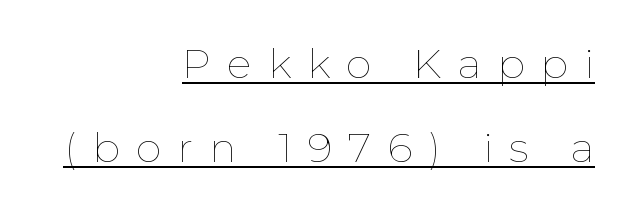
{"italic": "no", "bold": "no", "weight": "thin", "width": "normal", "stroke_contrast": "low", "x_height": "medium", "monospaced": "no", "underline": "yes", "align": "right", "line_spacing": "loose", "line_spacing_ratio": 2.05, "letter_spacing": "wide", "letter_spacing_em": 0.39, "glyph_px": 41}
